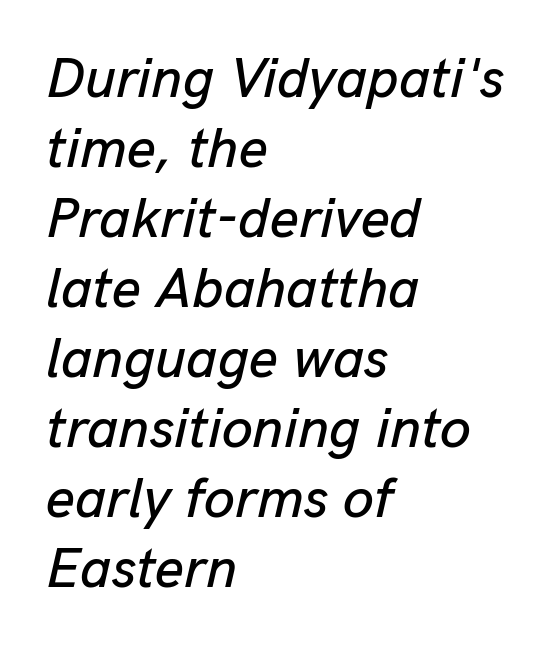
Alignment: flush left. Yep, that's italic — everything's leaning. Horizontal bands of white between lines are of average thickness. Proportional: the letters do not fall into vertical columns.
